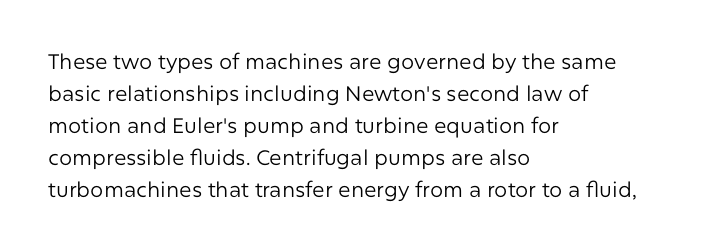
The image shows 21 px text type, upright; set left-aligned, normal line spacing (1.52x), normal letter spacing, not underlined.
